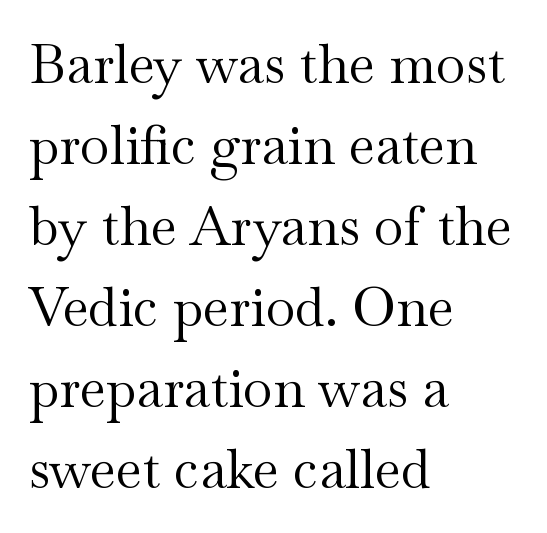
Q: Is the text bold? A: No.
Q: Is the text italic (slanted)? A: No, it is upright.
Q: Is the typeface a serif or a sans-serif typeface? A: Serif.
Q: Is the text underlined? A: No.
Q: How is the paragraph aligned? A: Left-aligned.
Q: Is the spacing between letters normal or unusually wide? A: Normal.
Q: Is the spacing between lines tight, normal or loose? A: Normal.
Q: Width (condensed, normal, or wide)? A: Wide.
Q: Stroke contrast? A: Medium.
Q: x-height? A: Small.
Q: Monospaced? A: No.
